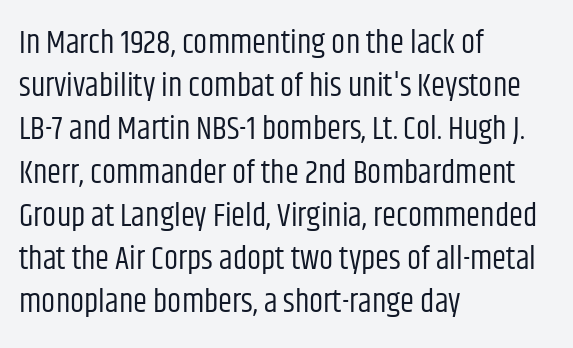
The line texture is even and compact thanks to regular tracking. Upright lettering throughout. The font sits on the lighter half of the weight spectrum, regular included. Check the space under the baseline: it is left empty.
